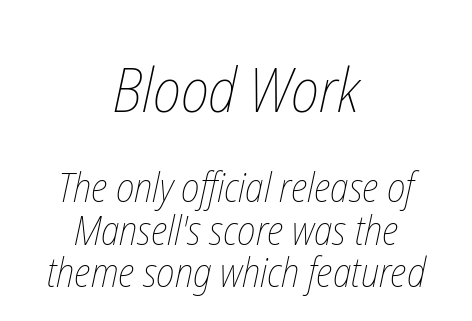
The image shows 62 px thin, condensed type; set centered, tight line spacing (1.03x), normal letter spacing, not underlined; the first (top) block is 1.51x larger; low stroke contrast and a medium x-height.
